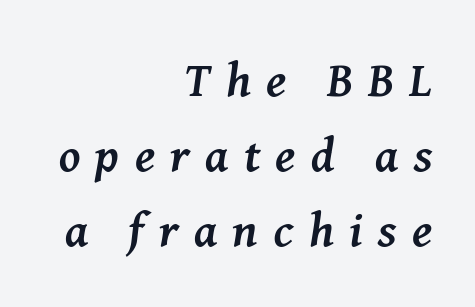
The image shows 48 px semibold serif type, italic (leaning right); set right-aligned, normal line spacing (1.56x), unusually wide letter spacing (+0.32 em), not underlined; medium stroke contrast and a medium x-height.
